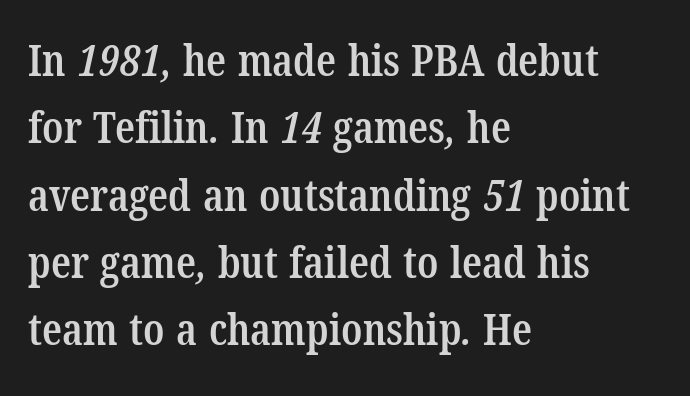
Q: Is the text bold? A: Semi-bold.
Q: Is the typeface a serif or a sans-serif typeface? A: Serif.
Q: Is the text underlined? A: No.
Q: How is the paragraph aligned? A: Left-aligned.
Q: Is the spacing between letters normal or unusually wide? A: Normal.
Q: Is the spacing between lines tight, normal or loose? A: Normal.
Q: Width (condensed, normal, or wide)? A: Condensed.
Q: Stroke contrast? A: Low.
Q: x-height? A: Medium.
Q: Monospaced? A: No.
